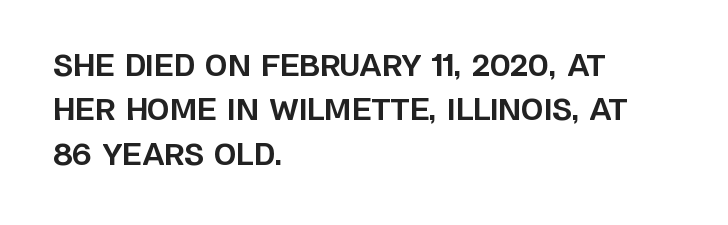
Q: Is the text bold? A: Yes.
Q: Is the text italic (slanted)? A: No, it is upright.
Q: Is the typeface a serif or a sans-serif typeface? A: Sans-serif.
Q: Is the text underlined? A: No.
Q: How is the paragraph aligned? A: Left-aligned.
Q: Is the spacing between letters normal or unusually wide? A: Normal.
Q: Is the spacing between lines tight, normal or loose? A: Normal.
Q: Width (condensed, normal, or wide)? A: Normal.
Q: Stroke contrast? A: Low.
Q: x-height? A: Large.
Q: Monospaced? A: No.
